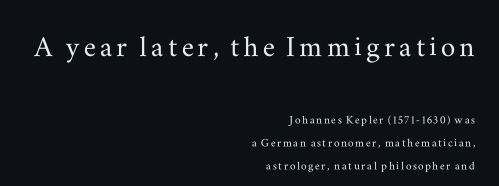
Q: Is the text italic (slanted)? A: No, it is upright.
Q: Is the typeface a serif or a sans-serif typeface? A: Serif.
Q: Is the text underlined? A: No.
Q: How is the paragraph aligned? A: Right-aligned.
Q: Is the spacing between lines tight, normal or loose? A: Normal.
Q: Which block of text is set in a larger size, the first (top) or the second (bottom)? A: The first (top) one.
Q: Width (condensed, normal, or wide)? A: Wide.
Q: Stroke contrast? A: Medium.
Q: x-height? A: Small.
Q: Monospaced? A: No.
